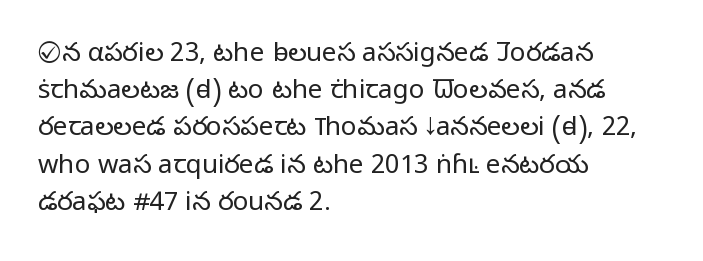
Q: Is the text bold? A: No.
Q: Is the text italic (slanted)? A: No, it is upright.
Q: Is the text underlined? A: No.
Q: How is the paragraph aligned? A: Left-aligned.
Q: Is the spacing between letters normal or unusually wide? A: Normal.
Q: Is the spacing between lines tight, normal or loose? A: Normal.
